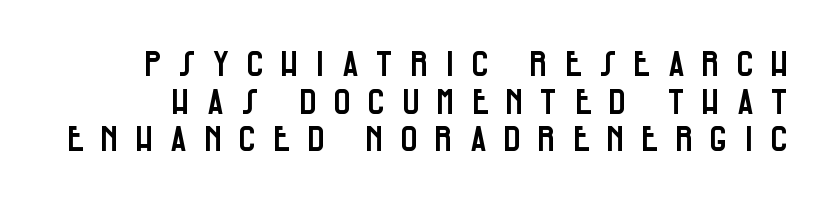
The image shows 34 px condensed sans-serif type, upright; set tight line spacing (1.11x), unusually wide letter spacing (+0.45 em), not underlined; low stroke contrast and a large x-height.
